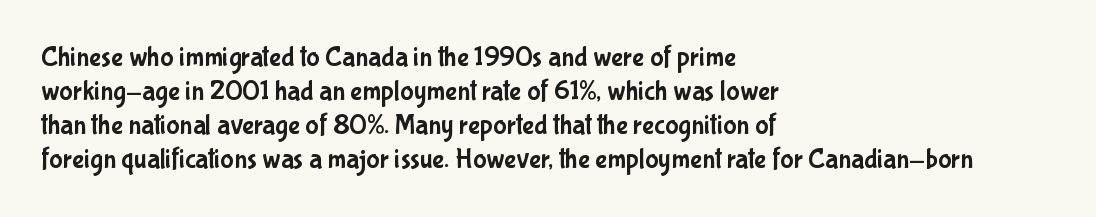
Q: Is the text italic (slanted)? A: No, it is upright.
Q: Is the typeface a serif or a sans-serif typeface? A: Sans-serif.
Q: Is the text underlined? A: No.
Q: How is the paragraph aligned? A: Left-aligned.
Q: Is the spacing between letters normal or unusually wide? A: Normal.
Q: Width (condensed, normal, or wide)? A: Condensed.
Q: Stroke contrast? A: Low.
Q: x-height? A: Medium.
Q: Monospaced? A: No.
